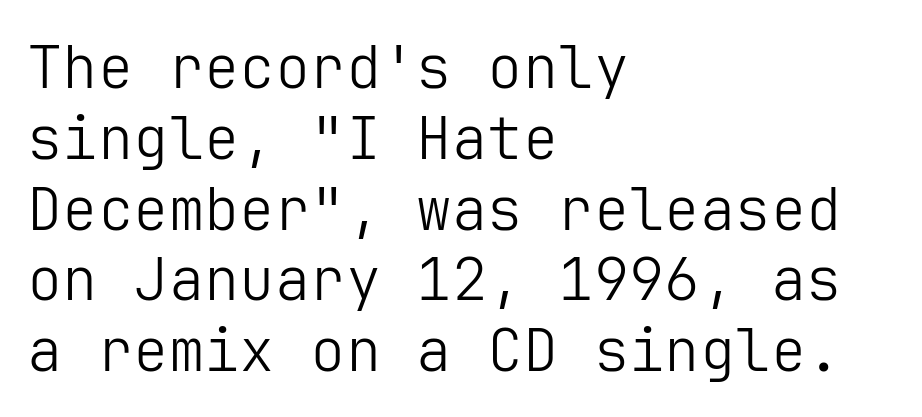
The string is rendered with underlining switched off. Do the letters lean? They stand straight. In terms of letterform style, serifs are entirely absent. The text block is weighted toward the left margin, trailing off unevenly rightward. Letters have the restrained weight of plain body copy at most.
